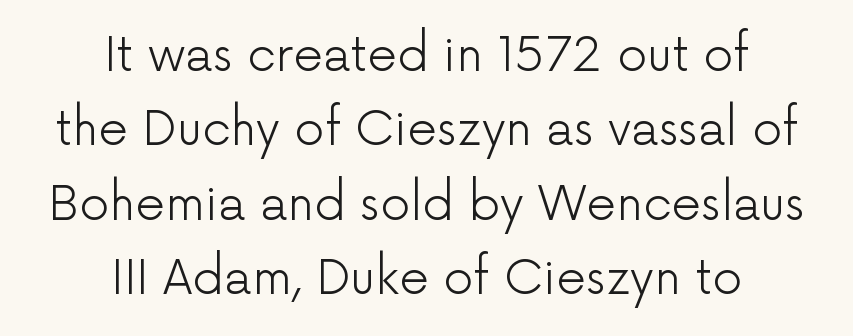
Q: Is the text bold? A: No.
Q: Is the text italic (slanted)? A: No, it is upright.
Q: Is the typeface a serif or a sans-serif typeface? A: Sans-serif.
Q: Is the text underlined? A: No.
Q: How is the paragraph aligned? A: Centered.
Q: Is the spacing between letters normal or unusually wide? A: Normal.
Q: Is the spacing between lines tight, normal or loose? A: Normal.
Q: Width (condensed, normal, or wide)? A: Normal.
Q: Stroke contrast? A: Low.
Q: x-height? A: Medium.
Q: Monospaced? A: No.
